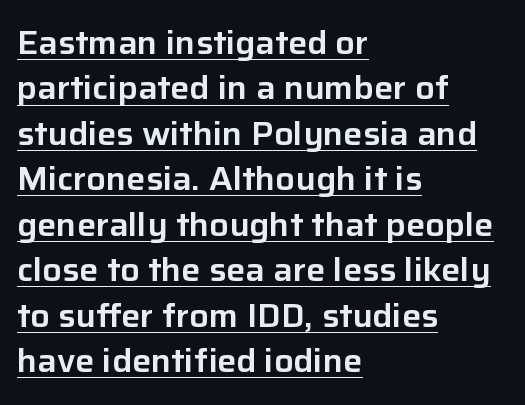
When letters stand straight like this, we call the style roman or upright. Each letter's strokes conclude bluntly, with no projecting serifs. Spacing between characters is what you'd get straight out of the box. The text block is weighted toward the left margin, trailing off unevenly rightward. Like a heading marked for emphasis, these lines bear an underscore.
